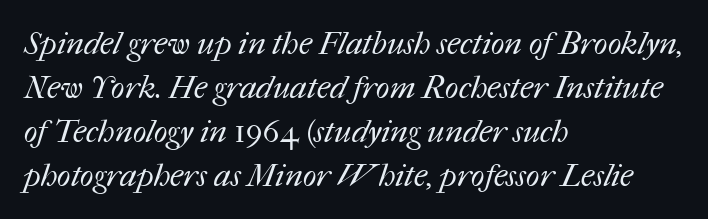
{"bold": "no", "weight": "regular", "width": "normal", "stroke_contrast": "medium", "x_height": "medium", "monospaced": "no", "underline": "no", "align": "left", "line_spacing": "normal", "line_spacing_ratio": 1.37, "letter_spacing": "normal", "letter_spacing_em": 0.0, "glyph_px": 32}
